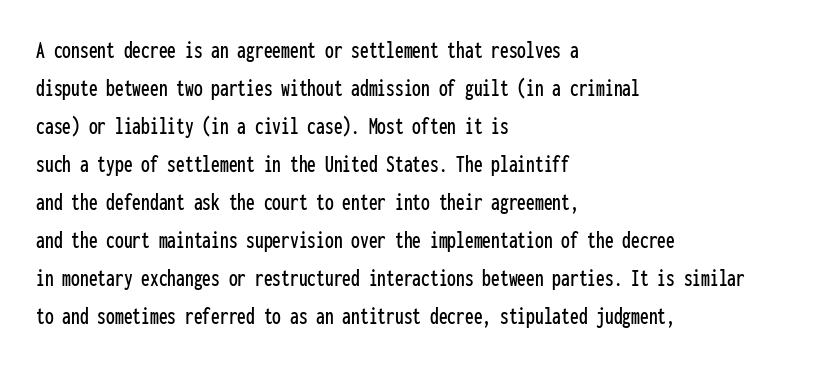
Q: Is the text italic (slanted)? A: No, it is upright.
Q: Is the text underlined? A: No.
Q: How is the paragraph aligned? A: Left-aligned.
Q: Is the spacing between letters normal or unusually wide? A: Normal.
Q: Is the spacing between lines tight, normal or loose? A: Normal.
